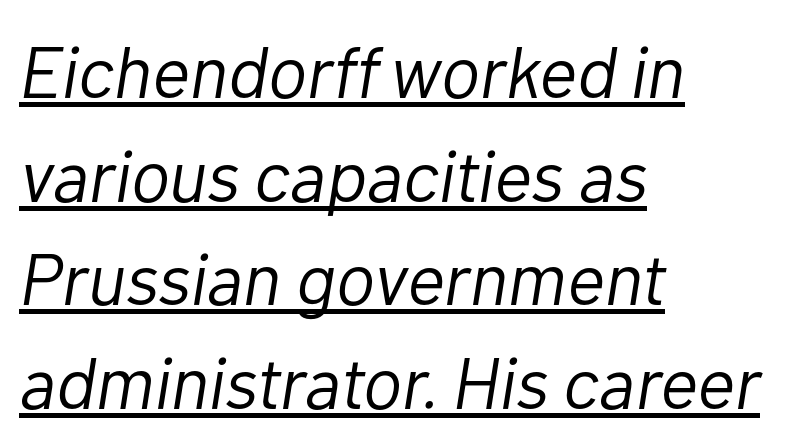
Q: Is the text bold? A: No.
Q: Is the text italic (slanted)? A: Yes, it leans right by about 10 degrees.
Q: Is the text underlined? A: Yes.
Q: How is the paragraph aligned? A: Left-aligned.
Q: Is the spacing between letters normal or unusually wide? A: Normal.
Q: Is the spacing between lines tight, normal or loose? A: Normal.
Q: Width (condensed, normal, or wide)? A: Normal.
Q: Stroke contrast? A: Low.
Q: x-height? A: Medium.
Q: Monospaced? A: No.
